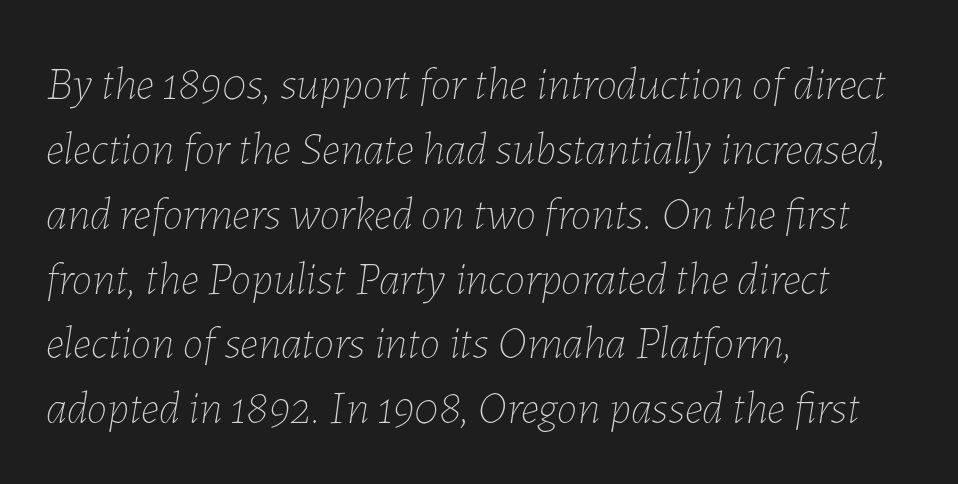
Q: Is the text bold? A: No.
Q: Is the text italic (slanted)? A: Yes, it leans right by about 7 degrees.
Q: Is the text underlined? A: No.
Q: How is the paragraph aligned? A: Left-aligned.
Q: Is the spacing between letters normal or unusually wide? A: Normal.
Q: Is the spacing between lines tight, normal or loose? A: Normal.
Q: Width (condensed, normal, or wide)? A: Normal.
Q: Stroke contrast? A: Low.
Q: x-height? A: Medium.
Q: Monospaced? A: No.
